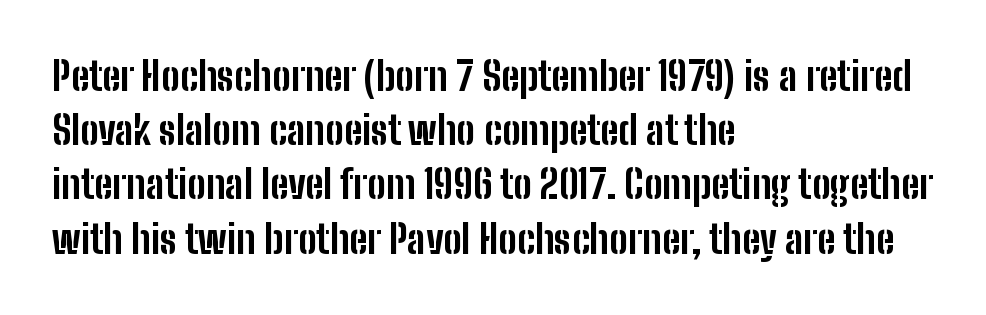
Character widths vary here, with narrow letters taking less room than wide ones. The passage shown stacks its lines at a standard gap. A classic flush-left, rag-right setting is used for this passage. Decoration check: the copy has no underline. No extra tracking has been applied to these lines. Is this a sans? Yes — the strokes have no serifs.
